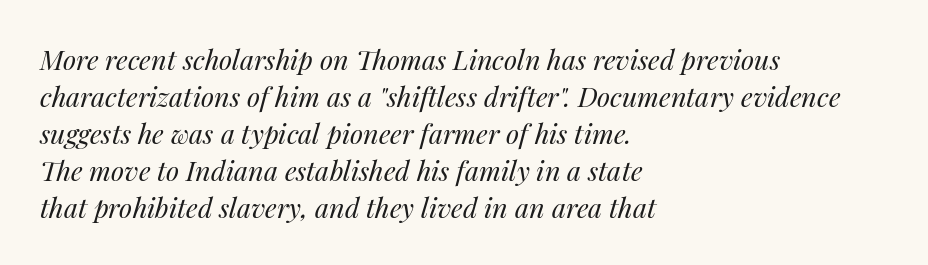
Weight class: somewhere from thin through regular. Letter spacing: default. Alignment: flush left. Whoever set this chose a conventional vertical rhythm. Anything drawn beneath the words? Only blank space.
